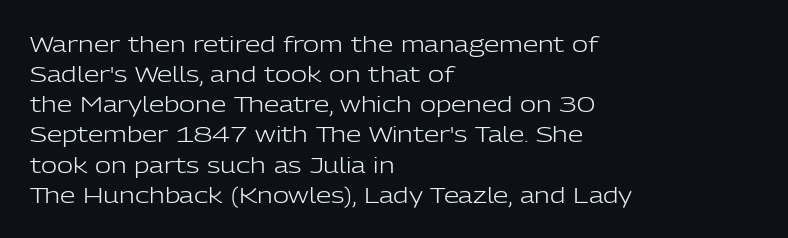
Q: Is the text bold? A: No.
Q: Is the text italic (slanted)? A: No, it is upright.
Q: Is the text underlined? A: No.
Q: How is the paragraph aligned? A: Left-aligned.
Q: Is the spacing between letters normal or unusually wide? A: Normal.
Q: Is the spacing between lines tight, normal or loose? A: Normal.
